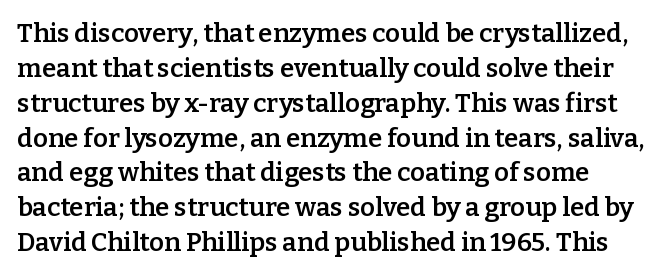
{"italic": "no", "bold": "semi", "underline": "no", "line_spacing": "normal", "line_spacing_ratio": 1.34, "letter_spacing": "normal", "letter_spacing_em": 0.0, "glyph_px": 26}
